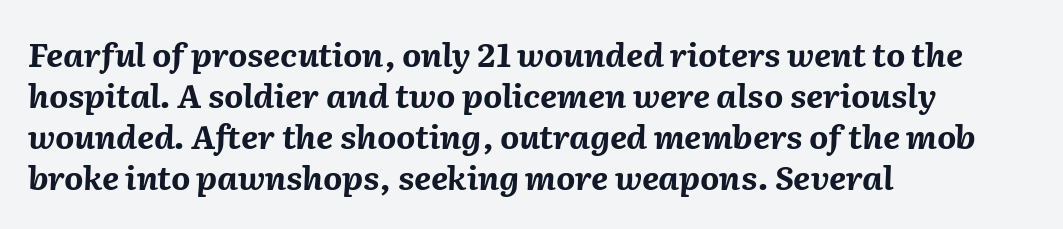
Q: Is the text bold? A: Yes.
Q: Is the text italic (slanted)? A: Yes, it leans right by about 2 degrees.
Q: Is the text underlined? A: No.
Q: How is the paragraph aligned? A: Left-aligned.
Q: Is the spacing between letters normal or unusually wide? A: Normal.
Q: Width (condensed, normal, or wide)? A: Normal.
Q: Stroke contrast? A: Medium.
Q: x-height? A: Medium.
Q: Monospaced? A: No.
